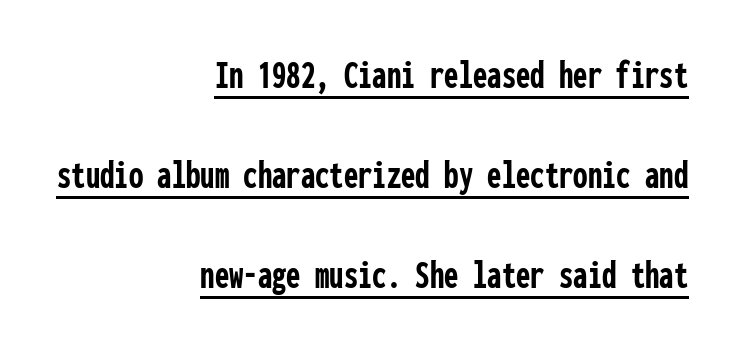
Somebody hit Ctrl+U on this one — the words are underlined. Typeset ragged left — the right edge is the straight one. Looks like terminal output: every glyph gets an equal slot. Short note: letters normally spaced. Compared with an ordinary text face, these strokes are far heavier — a full bold.
